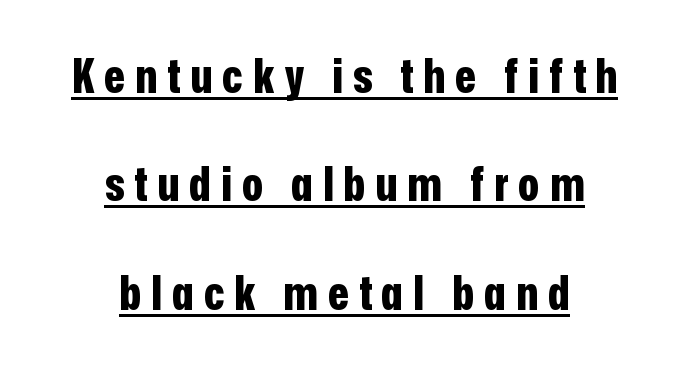
The image shows 48 px bold, condensed sans-serif type, upright; set centered, loose line spacing (2.26x), unusually wide letter spacing (+0.21 em), underlined; low stroke contrast and a medium x-height.
